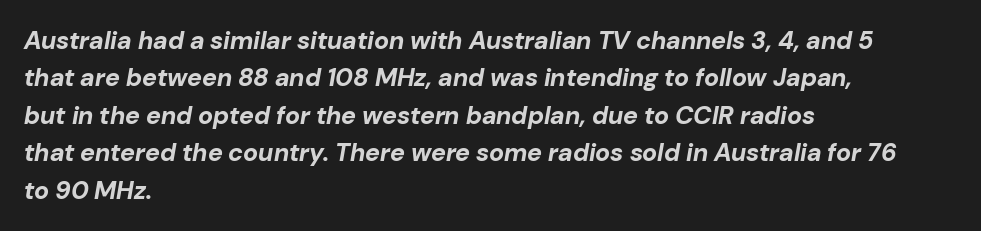
{"italic": "yes", "lean": "right", "slant_degrees": 10, "bold": "yes", "underline": "no", "align": "left", "line_spacing": "normal", "line_spacing_ratio": 1.5, "letter_spacing": "normal", "letter_spacing_em": 0.0, "glyph_px": 25}
